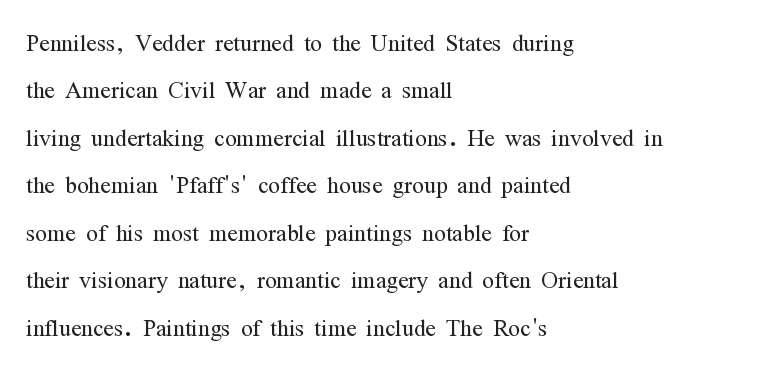
Q: Is the text bold? A: No.
Q: Is the text italic (slanted)? A: No, it is upright.
Q: Is the typeface a serif or a sans-serif typeface? A: Serif.
Q: Is the text underlined? A: No.
Q: How is the paragraph aligned? A: Left-aligned.
Q: Is the spacing between letters normal or unusually wide? A: Normal.
Q: Is the spacing between lines tight, normal or loose? A: Normal.
Q: Width (condensed, normal, or wide)? A: Condensed.
Q: Stroke contrast? A: Medium.
Q: x-height? A: Medium.
Q: Monospaced? A: No.
